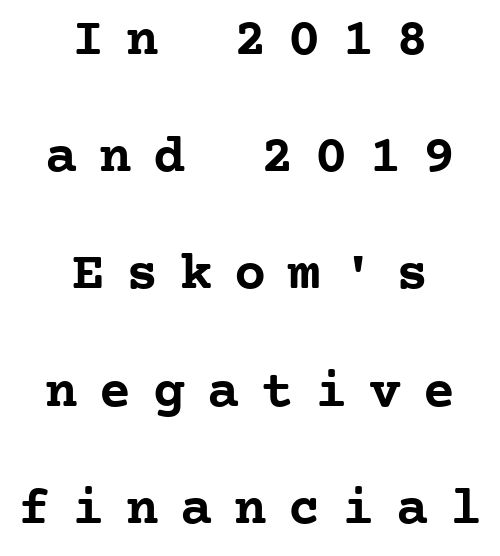
A typesetter would mark this as roman, not italic. Bold? Absolutely — the strokes are thick and heavy. In CSS terms this would be text-align: center. The characters display serif detailing at their extremities. The letters march in equal steps, a hallmark of fixed-pitch type. Nobody drew a line under any word here.
